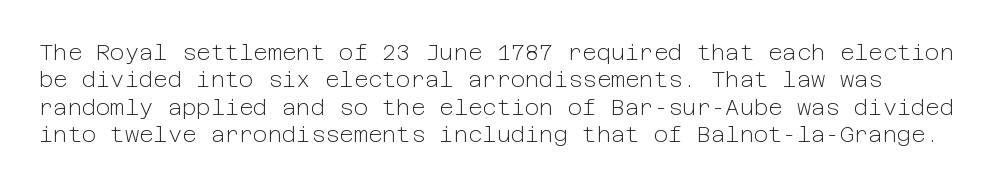
Q: Is the text bold? A: No.
Q: Is the text italic (slanted)? A: No, it is upright.
Q: Is the text underlined? A: No.
Q: Is the spacing between letters normal or unusually wide? A: Normal.
Q: Is the spacing between lines tight, normal or loose? A: Normal.
